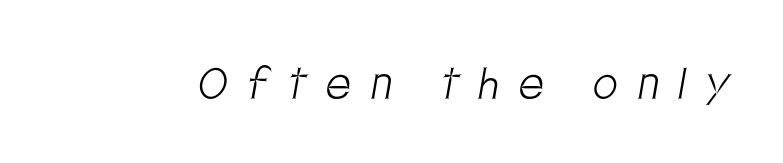
Q: Is the text bold? A: No.
Q: Is the typeface a serif or a sans-serif typeface? A: Sans-serif.
Q: Is the text underlined? A: No.
Q: Is the spacing between letters normal or unusually wide? A: Unusually wide.
Q: Width (condensed, normal, or wide)? A: Condensed.
Q: Stroke contrast? A: Low.
Q: x-height? A: Large.
Q: Monospaced? A: No.
